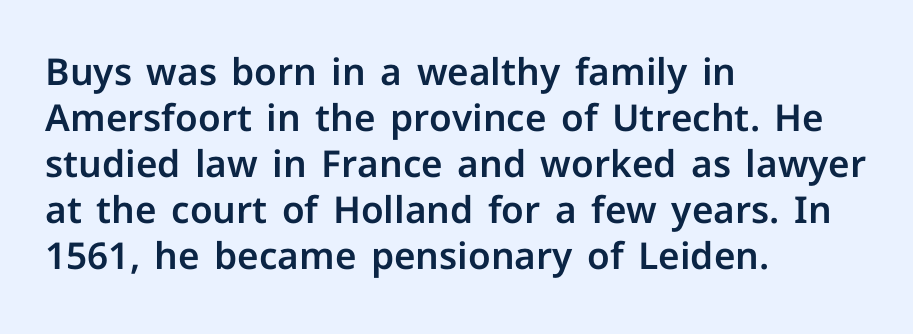
The image shows 37 px sans-serif type, upright; set left-aligned, line spacing 1.24x, normal letter spacing, not underlined; low stroke contrast and a medium x-height.
